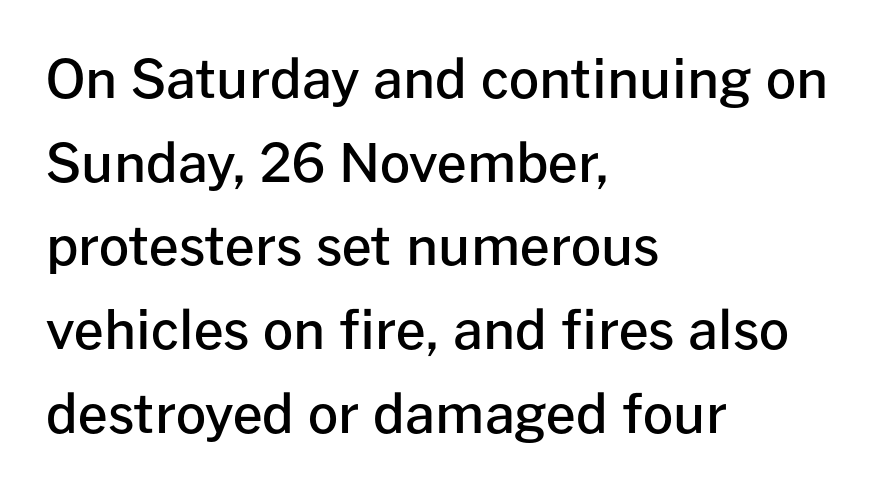
{"serif": "no", "italic": "no", "bold": "semi", "weight": "semibold", "width": "normal", "stroke_contrast": "low", "x_height": "medium", "monospaced": "no", "underline": "no", "align": "left", "line_spacing": "normal", "line_spacing_ratio": 1.58, "letter_spacing": "normal", "letter_spacing_em": 0.0, "glyph_px": 53}
